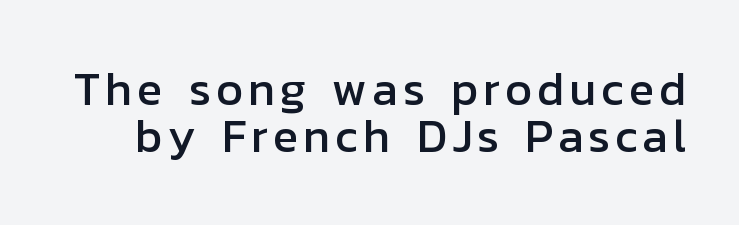
Q: Is the text italic (slanted)? A: No, it is upright.
Q: Is the typeface a serif or a sans-serif typeface? A: Sans-serif.
Q: Is the text underlined? A: No.
Q: Is the spacing between lines tight, normal or loose? A: Tight.
Q: Width (condensed, normal, or wide)? A: Normal.
Q: Stroke contrast? A: Low.
Q: x-height? A: Medium.
Q: Monospaced? A: No.
